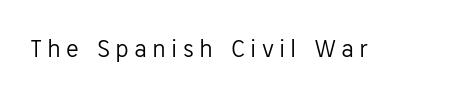
Q: Is the text bold? A: No.
Q: Is the text italic (slanted)? A: No, it is upright.
Q: Is the text underlined? A: No.
Q: Is the spacing between letters normal or unusually wide? A: Unusually wide.
